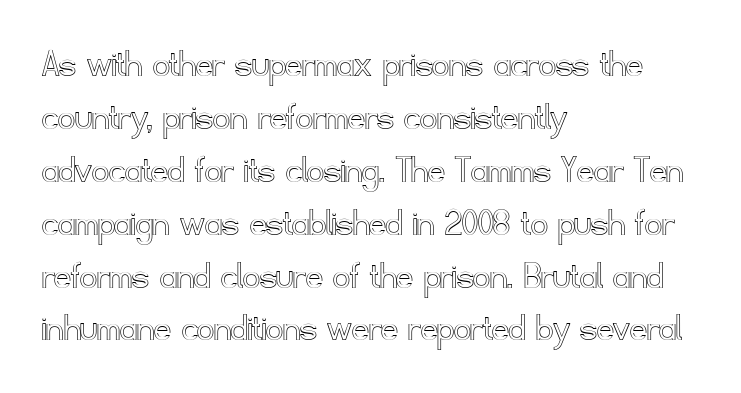
When letters stand straight like this, we call the style roman or upright. Vertical spacing — default. The tracking reads as untouched default to a designer's eye. Underlining? Definitely not there. Each letter keeps its own natural width here, so spacing adapts to shape.
